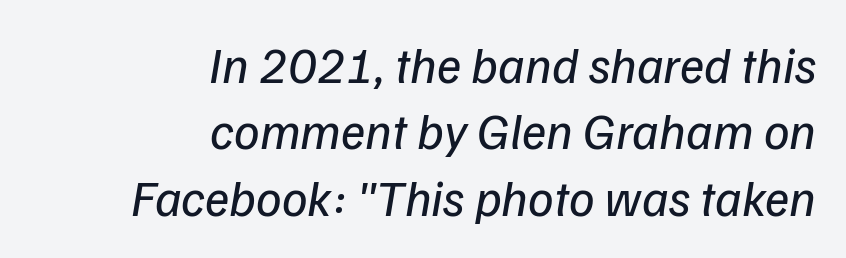
The image shows 51 px regular-weight sans-serif type; set right-aligned, normal line spacing (1.3x), normal letter spacing, not underlined; low stroke contrast and a medium x-height.
